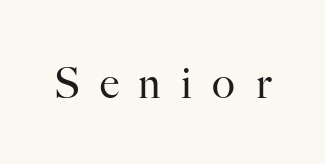
The weight tops out at a normal text grade. The type is letterspaced generously, with wide tracking. Descender tails drop into unmarked territory. Spacing verdict: proportional, widths tailored to each character. Italic? Not at all — the glyphs are vertical. The font family rendered here belongs to the serif group.
